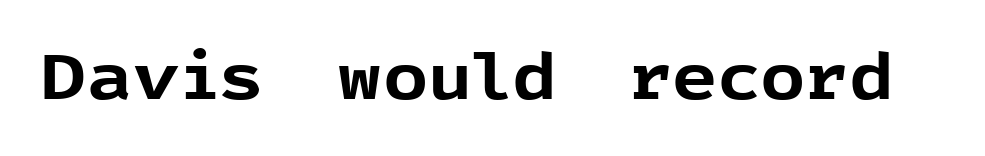
{"serif": "no", "italic": "no", "bold": "yes", "weight": "bold", "width": "normal", "x_height": "medium", "monospaced": "no", "underline": "no", "letter_spacing": "normal", "letter_spacing_em": 0.0, "glyph_px": 63}
